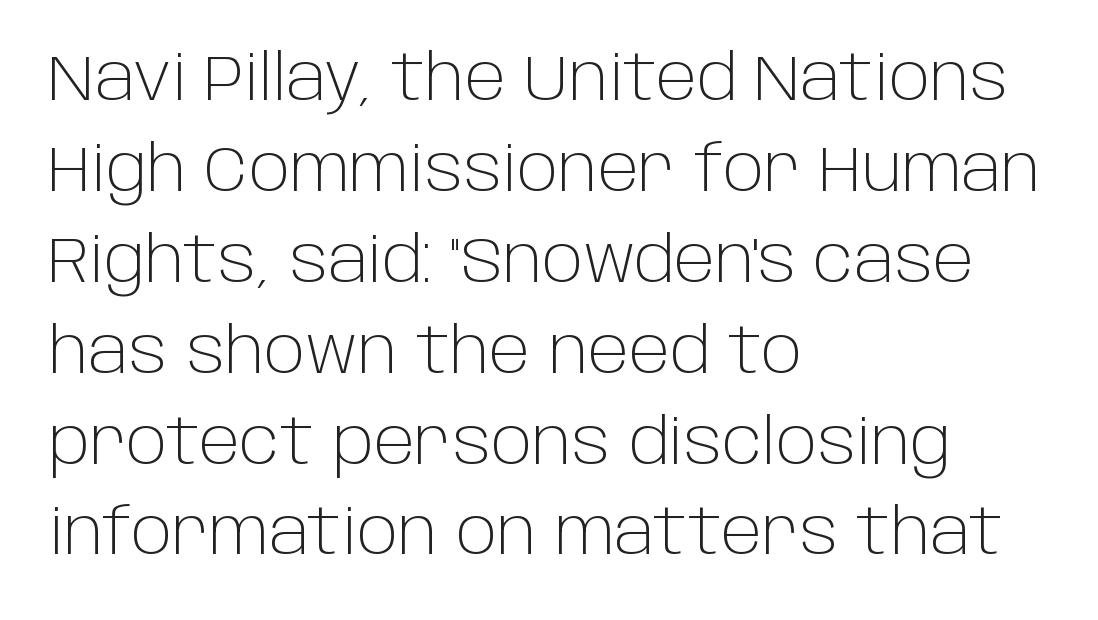
The image shows 64 px light sans-serif type, upright; set left-aligned, normal line spacing (1.42x), normal letter spacing, not underlined; low stroke contrast and a large x-height.
